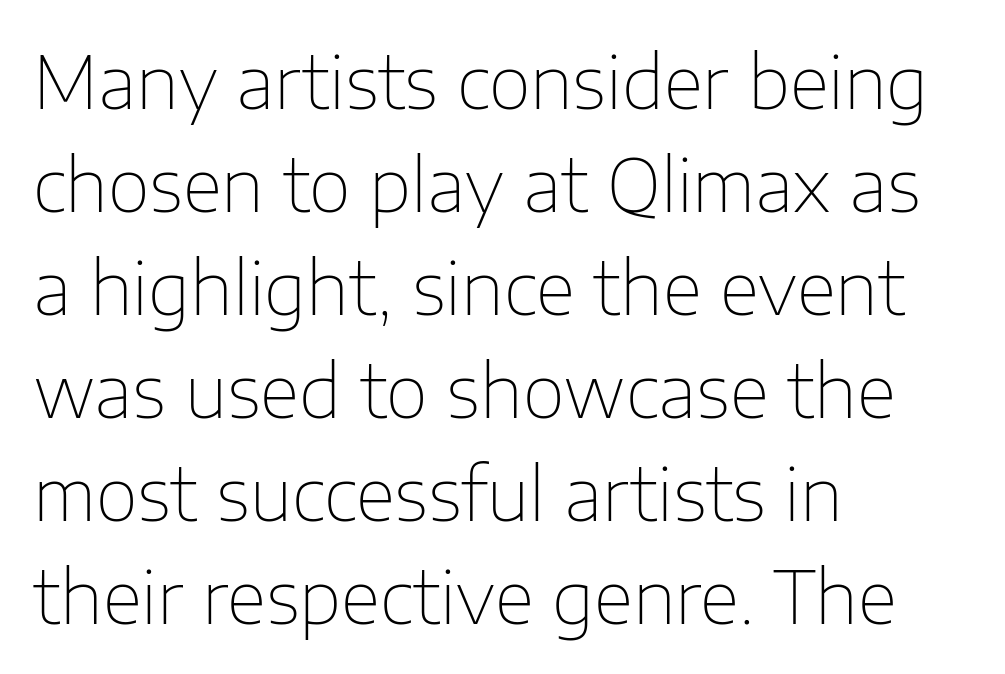
{"serif": "no", "italic": "no", "bold": "no", "weight": "thin", "width": "normal", "stroke_contrast": "low", "x_height": "medium", "monospaced": "no", "underline": "no", "align": "left", "line_spacing": "normal", "line_spacing_ratio": 1.41, "letter_spacing": "normal", "letter_spacing_em": 0.0, "glyph_px": 73}
